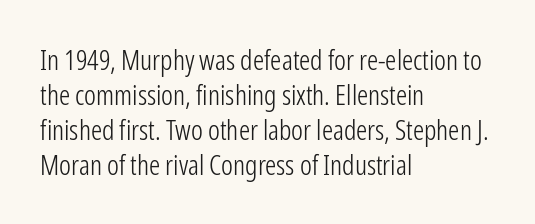
The image shows 28 px light, condensed sans-serif type, upright; set left-aligned, normal line spacing (1.25x), normal letter spacing, not underlined; low stroke contrast and a medium x-height.
